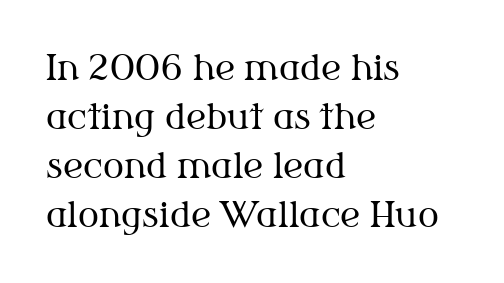
{"serif": "yes", "italic": "no", "bold": "no", "weight": "regular", "width": "normal", "stroke_contrast": "medium", "x_height": "medium", "monospaced": "no", "underline": "no", "align": "left", "line_spacing": "normal", "line_spacing_ratio": 1.4, "letter_spacing": "normal", "letter_spacing_em": 0.0, "glyph_px": 35}
